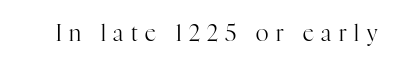
Decoration check: the copy has no underline. Does extra space separate the letters? Yes, quite a lot of it. The specimen reads as upright at a glance. Caption: face not bold, strokes unweighted.
